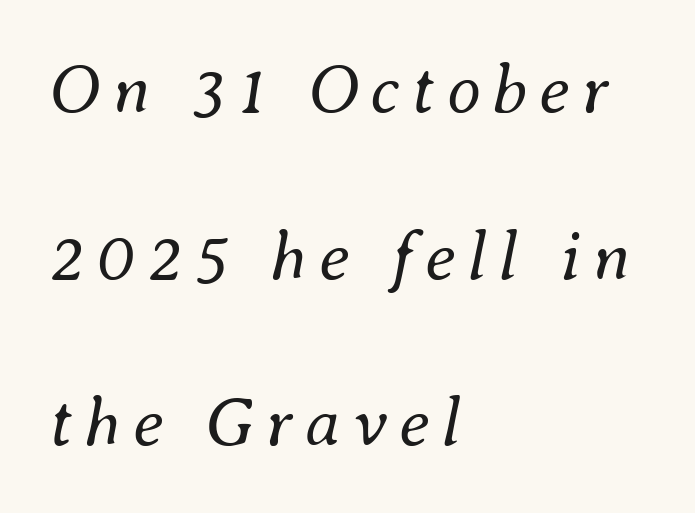
The image shows 70 px regular-weight type, italic (leaning right); set left-aligned, loose line spacing (2.38x), not underlined; medium stroke contrast and a small x-height.
